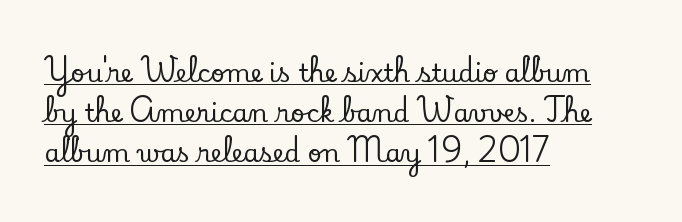
{"italic": "no", "underline": "yes", "align": "left", "line_spacing": "normal", "line_spacing_ratio": 1.61, "letter_spacing": "normal", "letter_spacing_em": 0.0, "glyph_px": 25}
